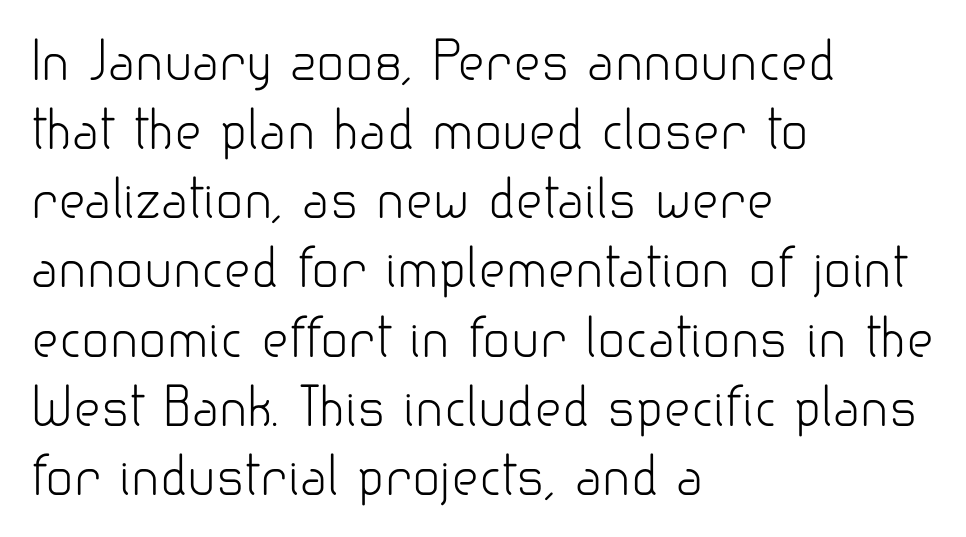
Summary of weight: not heavy and not bold. Line beginnings align vertically; line endings do not. Does the lettering tilt? It doesn't — this is upright. This rendering employs a face without finishing strokes, i.e., a sans-serif.
